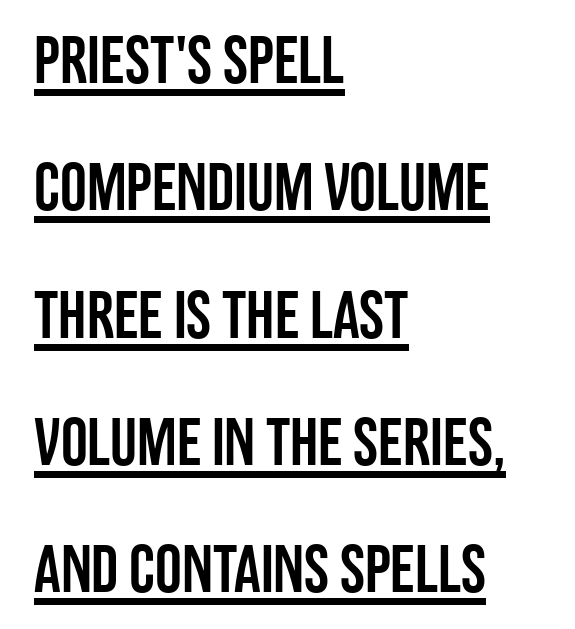
Q: Is the text italic (slanted)? A: No, it is upright.
Q: Is the typeface a serif or a sans-serif typeface? A: Sans-serif.
Q: Is the text underlined? A: Yes.
Q: How is the paragraph aligned? A: Left-aligned.
Q: Is the spacing between letters normal or unusually wide? A: Normal.
Q: Is the spacing between lines tight, normal or loose? A: Loose.
Q: Width (condensed, normal, or wide)? A: Condensed.
Q: Stroke contrast? A: Low.
Q: x-height? A: Large.
Q: Monospaced? A: No.
